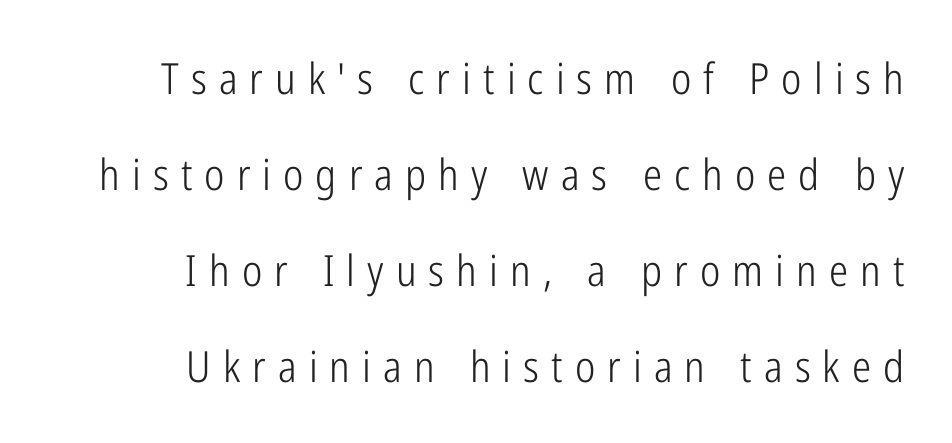
The image shows 43 px light, condensed sans-serif type, upright; set right-aligned, loose line spacing (2.23x), unusually wide letter spacing (+0.28 em), not underlined; low stroke contrast and a medium x-height.
